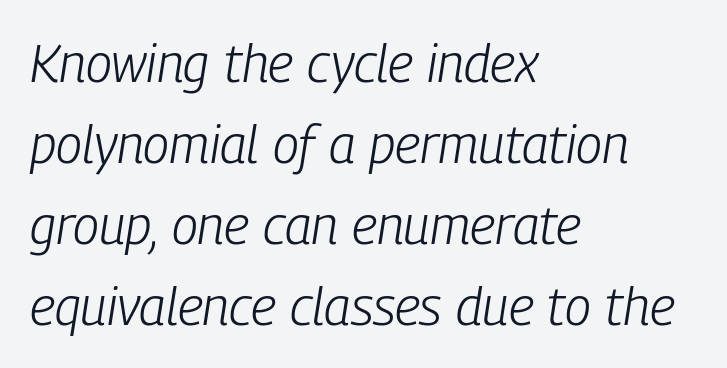
Q: Is the text bold? A: No.
Q: Is the text italic (slanted)? A: Yes, it leans right by about 9 degrees.
Q: Is the text underlined? A: No.
Q: How is the paragraph aligned? A: Left-aligned.
Q: Is the spacing between letters normal or unusually wide? A: Normal.
Q: Is the spacing between lines tight, normal or loose? A: Normal.
Q: Width (condensed, normal, or wide)? A: Condensed.
Q: Stroke contrast? A: Low.
Q: x-height? A: Medium.
Q: Monospaced? A: No.
